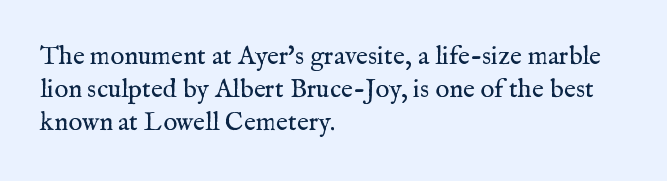
The image shows 26 px text type, upright; set left-aligned, normal line spacing (1.27x), normal letter spacing, not underlined.
